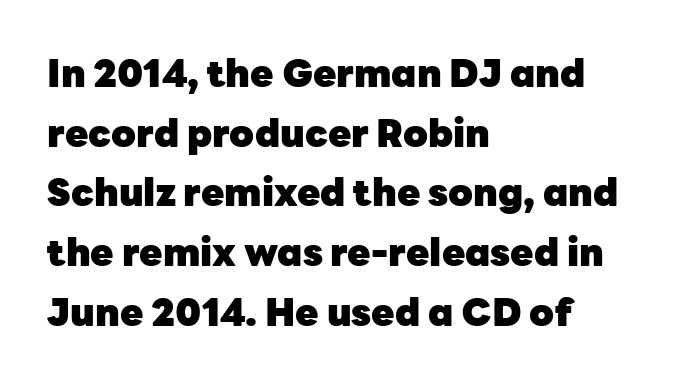
Italic: no, the glyphs are upright roman. Alignment: flush left. No extra tracking has been applied to these lines. Character widths vary here, with narrow letters taking less room than wide ones.
